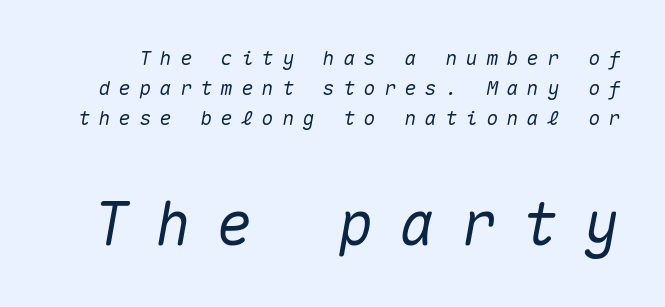
Q: Is the text italic (slanted)? A: Yes, it leans right by about 10 degrees.
Q: Is the text underlined? A: No.
Q: Is the spacing between letters normal or unusually wide? A: Unusually wide.
Q: Is the spacing between lines tight, normal or loose? A: Normal.
Q: Which block of text is set in a larger size, the first (top) or the second (bottom)? A: The second (bottom) one.
Q: Width (condensed, normal, or wide)? A: Normal.
Q: Stroke contrast? A: Medium.
Q: x-height? A: Medium.
Q: Monospaced? A: Yes.
